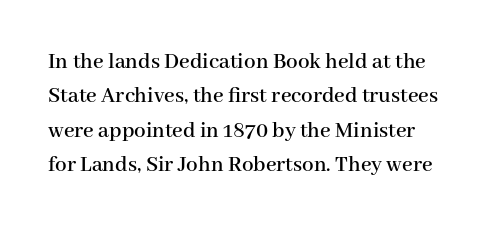
The image shows 23 px text type, upright; set normal line spacing (1.5x), normal letter spacing, not underlined.
